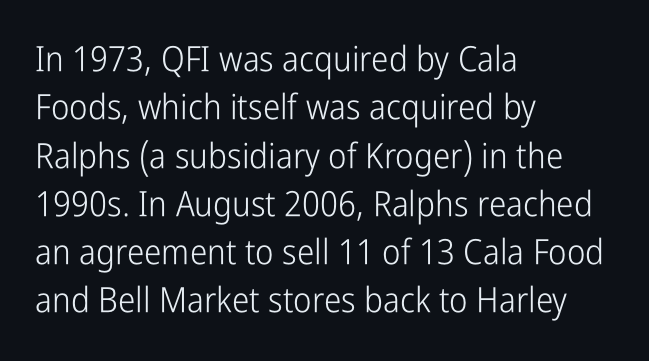
The image shows 35 px light, condensed sans-serif type, upright; set left-aligned, normal line spacing (1.38x), normal letter spacing, not underlined; low stroke contrast and a medium x-height.
